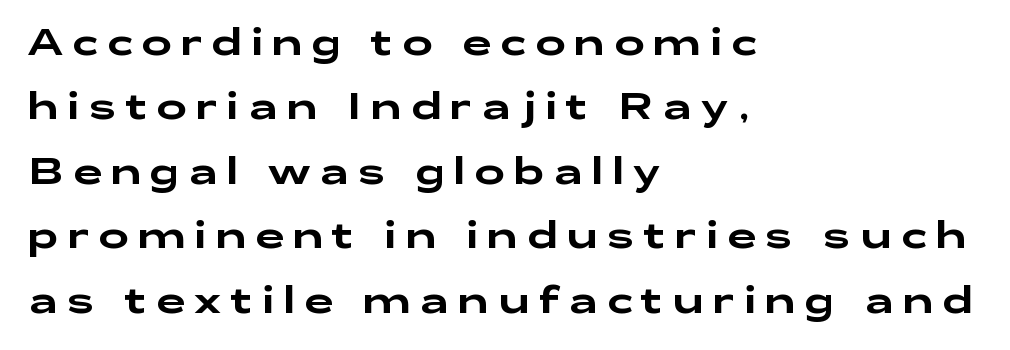
{"serif": "no", "italic": "no", "width": "wide", "stroke_contrast": "low", "x_height": "medium", "monospaced": "no", "underline": "no", "align": "left", "line_spacing_ratio": 1.79, "letter_spacing": "wide", "letter_spacing_em": 0.26, "glyph_px": 36}
